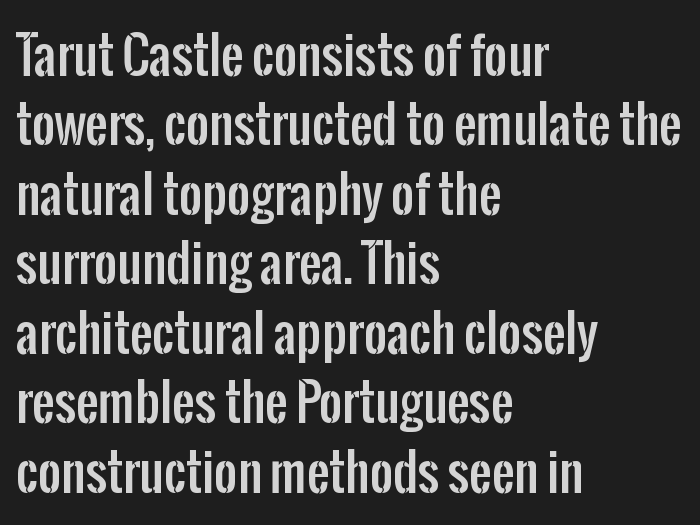
The image shows 50 px condensed sans-serif type, upright; set left-aligned, normal line spacing (1.39x), normal letter spacing, not underlined; low stroke contrast and a medium x-height.
